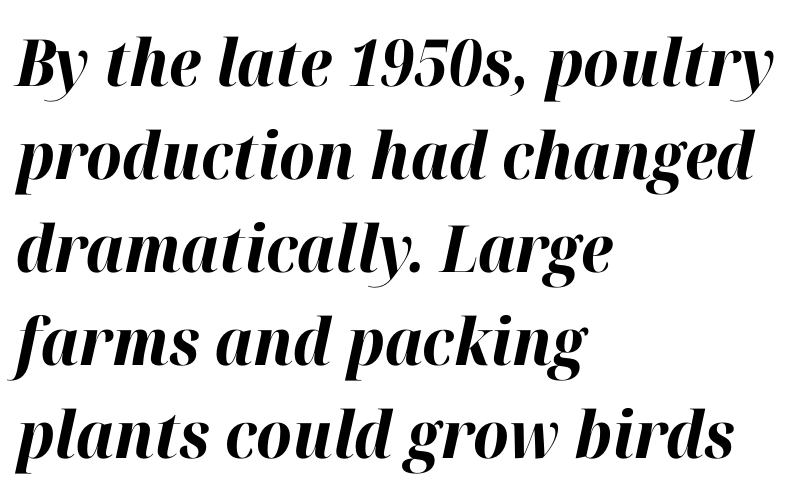
The image shows 65 px bold type, italic (leaning right); set left-aligned, normal line spacing (1.43x), normal letter spacing, not underlined; high stroke contrast and a medium x-height.
